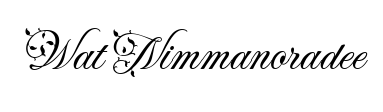
{"serif": "no", "bold": "no", "weight": "light", "width": "normal", "stroke_contrast": "medium", "x_height": "small", "monospaced": "no", "underline": "no", "letter_spacing": "normal", "letter_spacing_em": 0.0, "glyph_px": 51}
